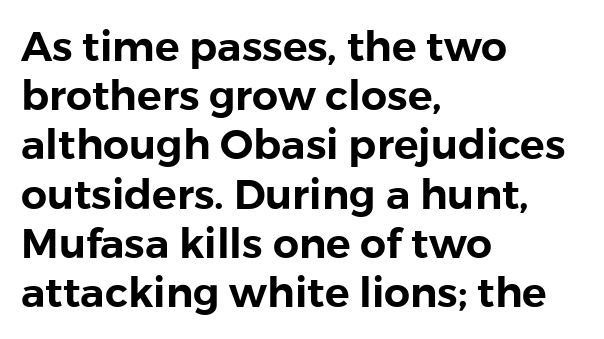
The rendering anchors every line to the left-hand side. Inter-character spacing is left at the font's built-in metrics. Spacing verdict: proportional, widths tailored to each character. What kind of face is this? One without serifs — a sans.
